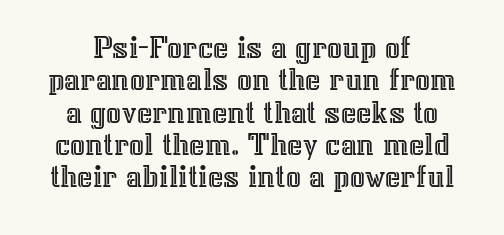
The space between consecutive lines is stingy. The paragraph has two soft edges and a firm central axis. The lettering stays uniformly vertical, giving the passage a roman look. Here the designer chose a conventional face with non-uniform glyph widths. A clean baseline with only descenders dipping below it. You could call the tracking neutral — neither tight nor loose.
